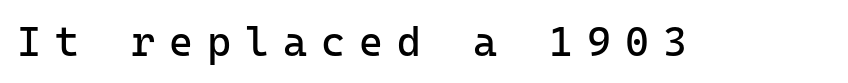
Q: Is the text bold? A: No.
Q: Is the text italic (slanted)? A: No, it is upright.
Q: Is the typeface a serif or a sans-serif typeface? A: Sans-serif.
Q: Is the text underlined? A: No.
Q: Is the spacing between letters normal or unusually wide? A: Unusually wide.
Q: Width (condensed, normal, or wide)? A: Normal.
Q: Stroke contrast? A: Low.
Q: x-height? A: Medium.
Q: Monospaced? A: Yes.
